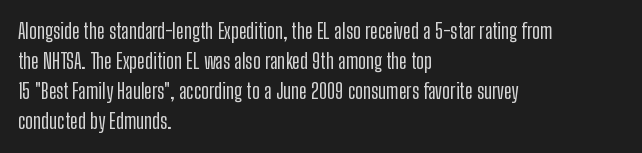
{"italic": "no", "underline": "no", "align": "left", "line_spacing": "normal", "line_spacing_ratio": 1.43, "letter_spacing": "normal", "letter_spacing_em": 0.0, "glyph_px": 21}
